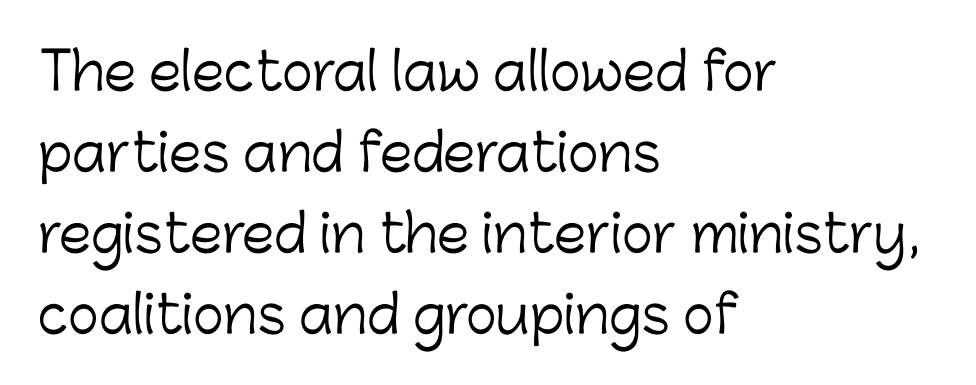
Bold? No — there's no thickening of the strokes. The passage is arranged the way most books set body copy — flush left. A typesetter would label this face a sans. Students, observe: this is what conventionally led text looks like. The letters advance in unequal steps, a hallmark of proportional type.
